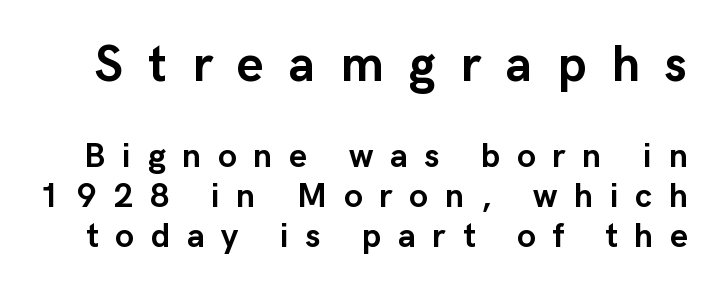
The image shows 51 px semibold sans-serif type, upright; set line spacing 1.18x, unusually wide letter spacing (+0.49 em), not underlined; the first (top) block is 1.5x larger; low stroke contrast and a medium x-height.
